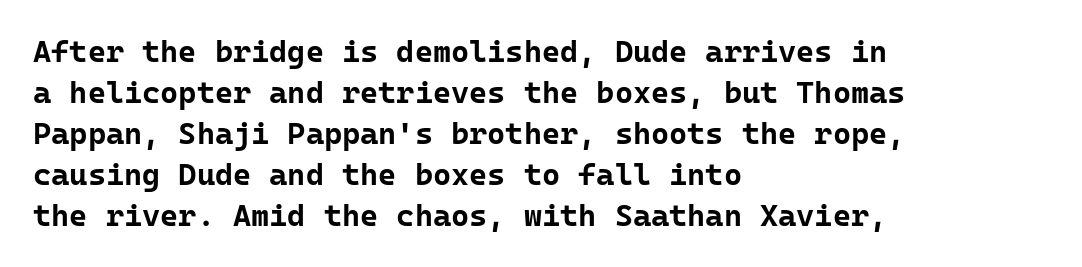
{"serif": "no", "italic": "no", "bold": "yes", "weight": "bold", "width": "normal", "stroke_contrast": "low", "x_height": "medium", "monospaced": "yes", "underline": "no", "align": "left", "line_spacing": "normal", "line_spacing_ratio": 1.32, "letter_spacing": "normal", "letter_spacing_em": 0.0, "glyph_px": 31}
